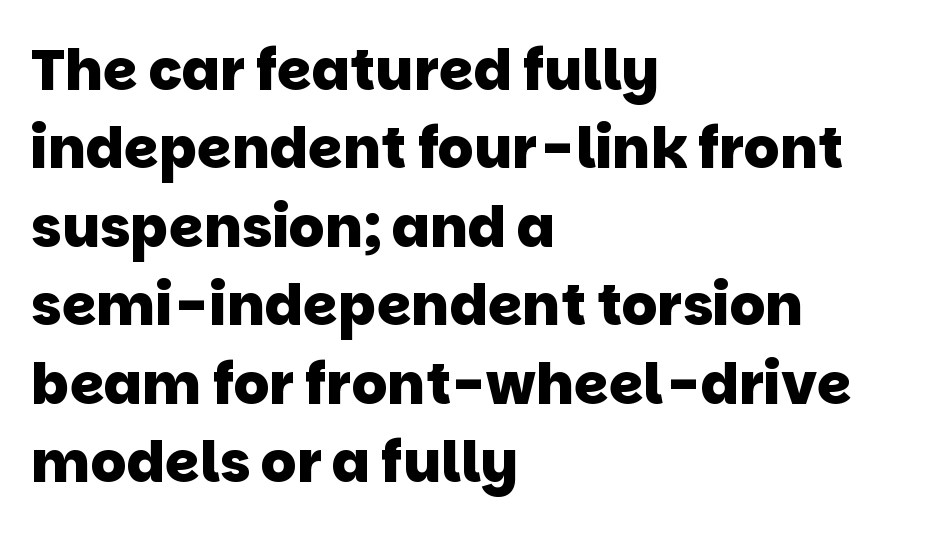
The image shows 56 px heavy sans-serif type; set left-aligned, normal line spacing (1.4x), normal letter spacing, not underlined; low stroke contrast and a large x-height.
